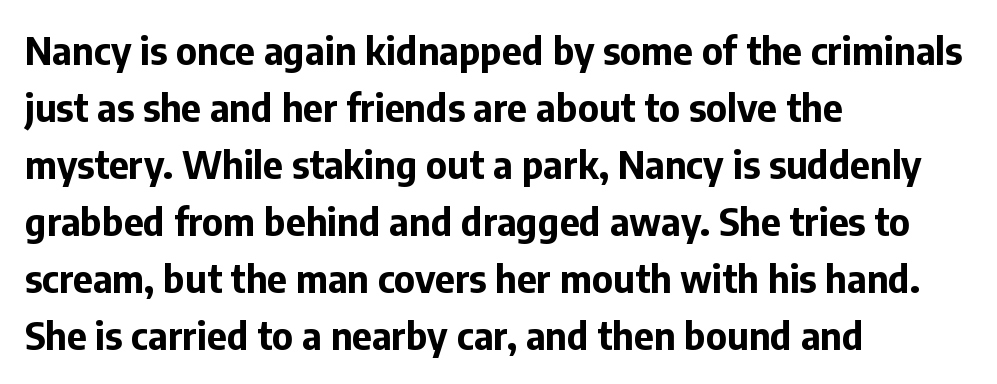
Q: Is the text bold? A: Yes.
Q: Is the text italic (slanted)? A: No, it is upright.
Q: Is the typeface a serif or a sans-serif typeface? A: Sans-serif.
Q: Is the text underlined? A: No.
Q: How is the paragraph aligned? A: Left-aligned.
Q: Is the spacing between letters normal or unusually wide? A: Normal.
Q: Is the spacing between lines tight, normal or loose? A: Normal.
Q: Width (condensed, normal, or wide)? A: Normal.
Q: Stroke contrast? A: Low.
Q: x-height? A: Medium.
Q: Monospaced? A: No.
